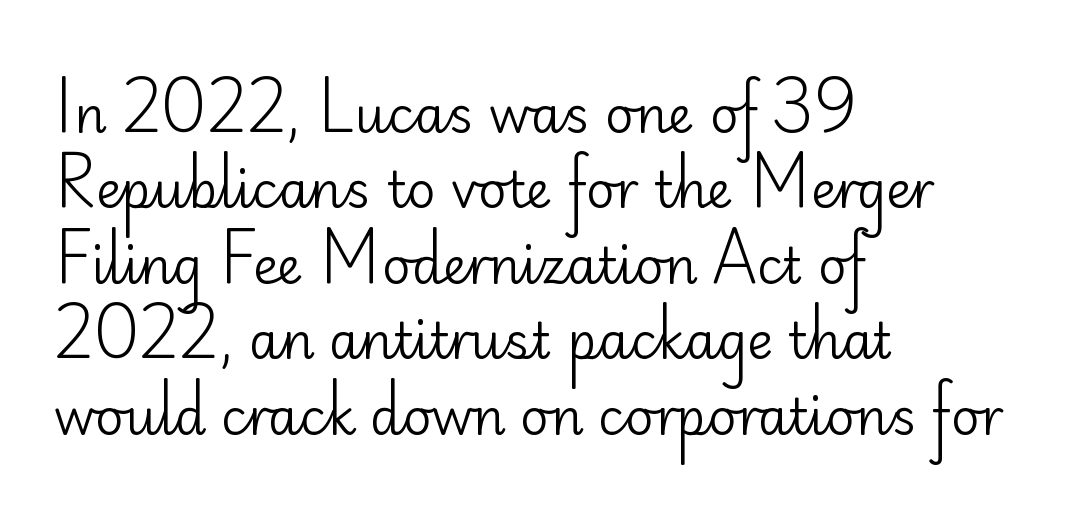
The image shows 50 px regular-weight sans-serif type, upright; set left-aligned, normal line spacing (1.51x), normal letter spacing, not underlined; low stroke contrast and a small x-height.
